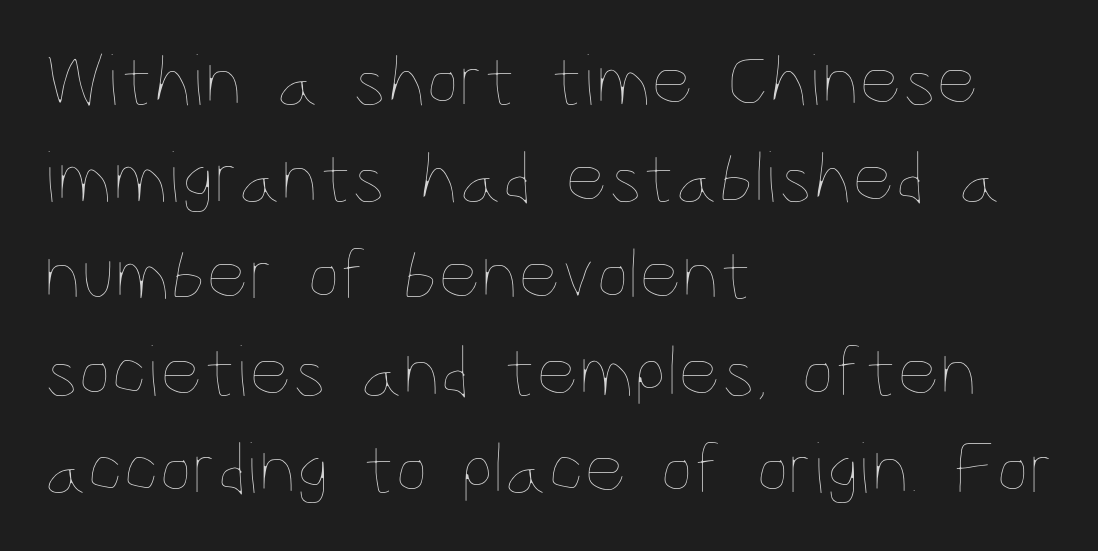
{"italic": "no", "bold": "no", "weight": "thin", "width": "condensed", "stroke_contrast": "low", "x_height": "large", "monospaced": "no", "underline": "no", "align": "left", "line_spacing": "normal", "line_spacing_ratio": 1.31, "letter_spacing": "normal", "letter_spacing_em": 0.0, "glyph_px": 74}
